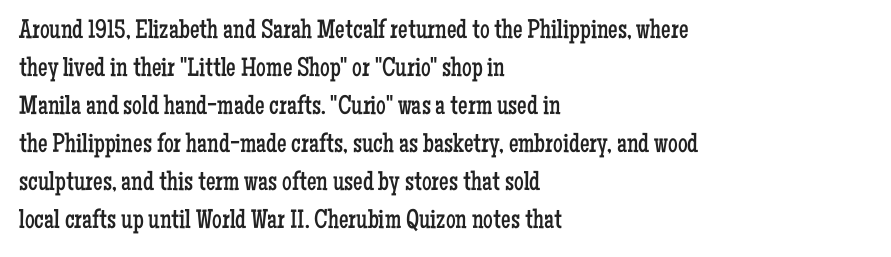
Q: Is the text bold? A: No.
Q: Is the text italic (slanted)? A: No, it is upright.
Q: Is the text underlined? A: No.
Q: How is the paragraph aligned? A: Left-aligned.
Q: Is the spacing between letters normal or unusually wide? A: Normal.
Q: Is the spacing between lines tight, normal or loose? A: Normal.
